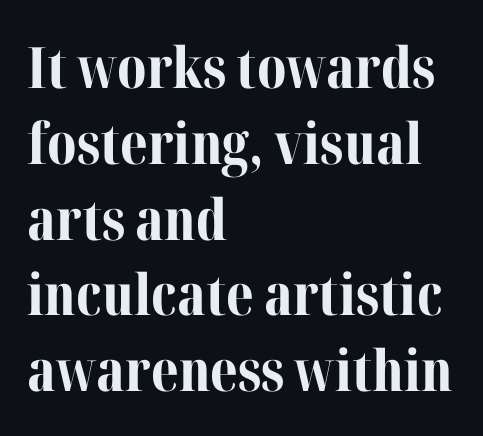
{"serif": "yes", "italic": "no", "bold": "yes", "weight": "bold", "width": "normal", "stroke_contrast": "medium", "x_height": "medium", "monospaced": "no", "underline": "no", "align": "left", "line_spacing": "normal", "line_spacing_ratio": 1.33, "letter_spacing": "normal", "letter_spacing_em": 0.0, "glyph_px": 57}
